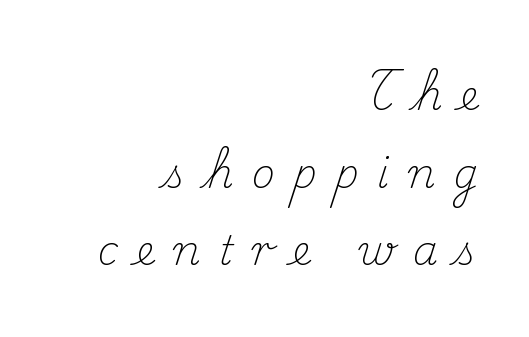
The ragged edge is on the left, which tells us the setting is flush right. The rendering uses natural spacing where letterforms have individual widths. Display-style spreading of the glyphs; the letterfit is very open.
